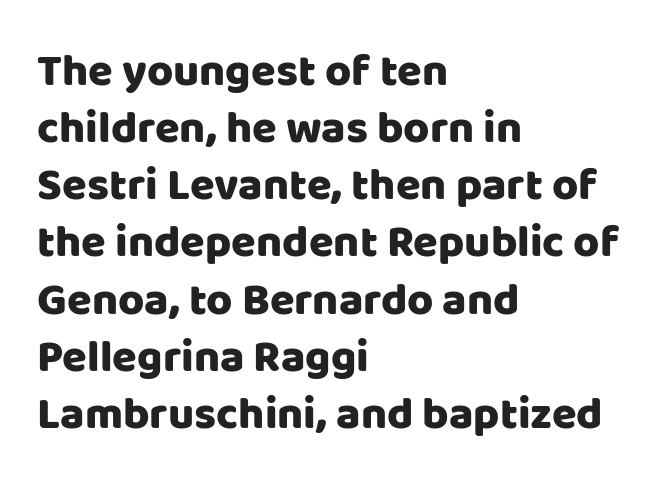
The setting favours the left margin, as ordinary paragraphs usually do. Rows of type keep a routine distance in the vertical direction. Serif or sans? Sans — the stroke terminals are bare. The specimen omits any rule beneath the text block's lines.
